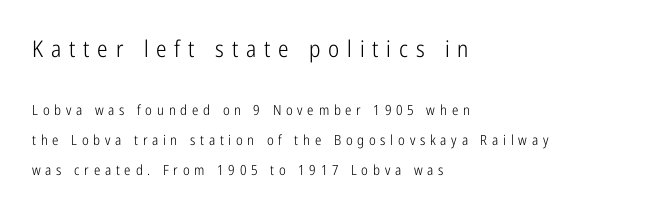
{"italic": "no", "bold": "no", "underline": "no", "align": "left", "line_spacing": "loose", "line_spacing_ratio": 2.14, "letter_spacing": "wide", "letter_spacing_em": 0.34, "larger_block": "first", "size_ratio": 1.64, "glyph_px": 23}
